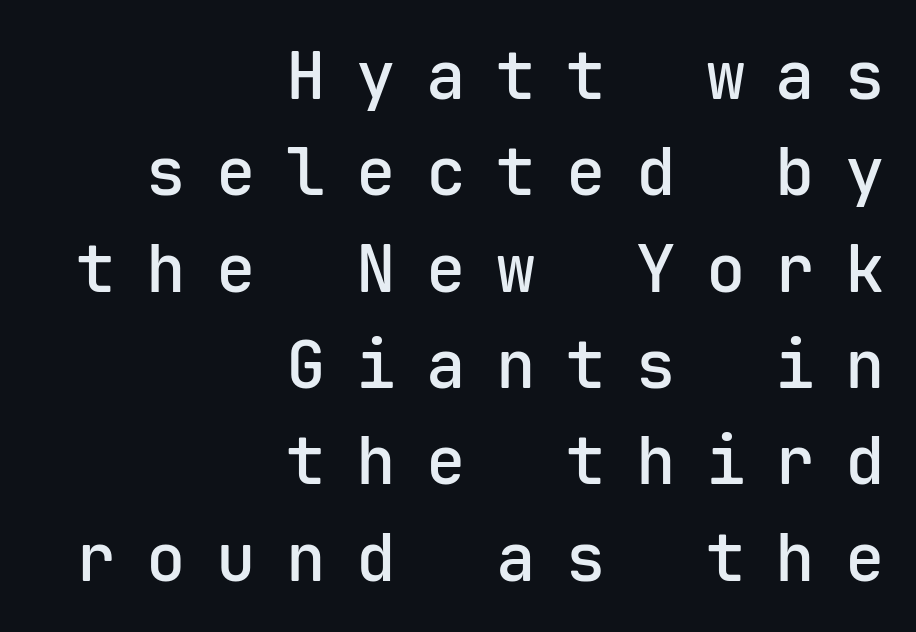
The image shows 66 px semibold sans-serif type, upright, monospaced; set right-aligned, normal line spacing (1.46x), unusually wide letter spacing (+0.46 em), not underlined; low stroke contrast and a medium x-height.
